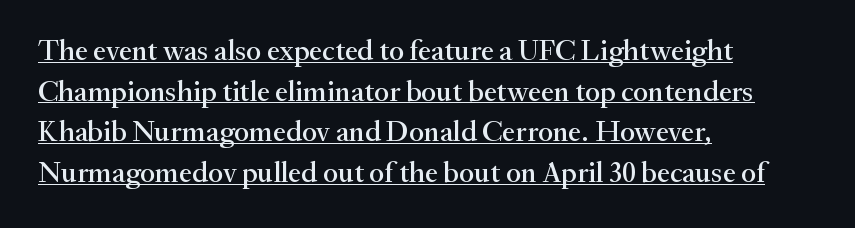
{"serif": "yes", "italic": "no", "width": "normal", "stroke_contrast": "medium", "x_height": "small", "monospaced": "no", "underline": "yes", "align": "left", "line_spacing": "normal", "line_spacing_ratio": 1.4, "letter_spacing": "normal", "letter_spacing_em": 0.0, "glyph_px": 29}
